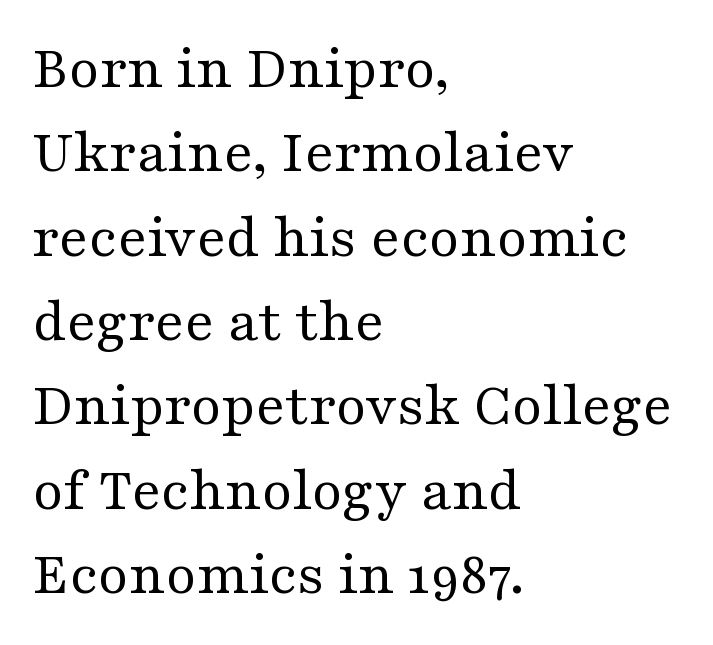
Summary of weight: not heavy and not bold. No extra tracking has been applied to these lines. Type without underlining. The ragged edge is on the right, which tells us the setting is flush left.
